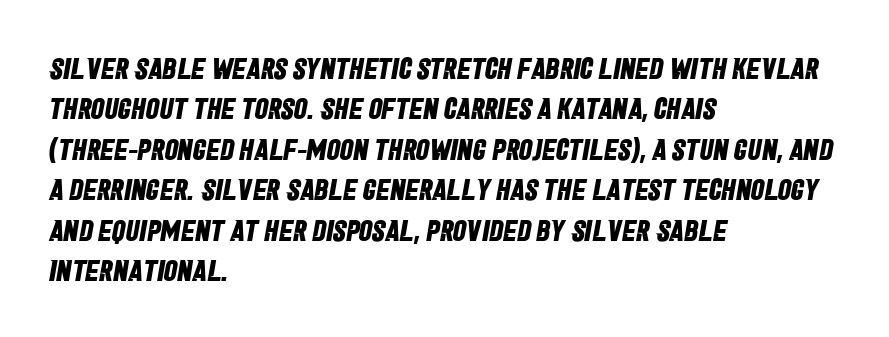
Q: Is the text bold? A: Yes.
Q: Is the typeface a serif or a sans-serif typeface? A: Sans-serif.
Q: Is the text underlined? A: No.
Q: How is the paragraph aligned? A: Left-aligned.
Q: Is the spacing between letters normal or unusually wide? A: Normal.
Q: Is the spacing between lines tight, normal or loose? A: Normal.
Q: Width (condensed, normal, or wide)? A: Condensed.
Q: Stroke contrast? A: Low.
Q: x-height? A: Large.
Q: Monospaced? A: No.
